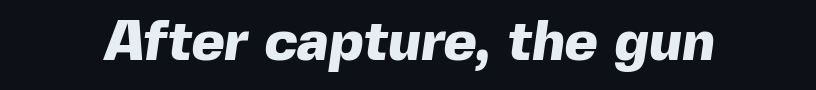
{"serif": "no", "bold": "yes", "weight": "heavy", "width": "normal", "x_height": "medium", "monospaced": "no", "underline": "no", "letter_spacing": "normal", "letter_spacing_em": 0.0, "glyph_px": 56}
